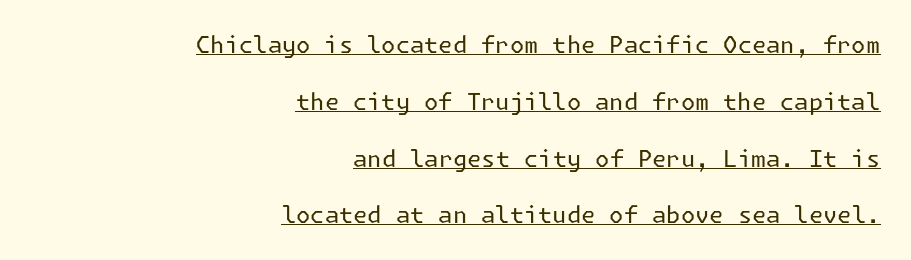
The image shows 23 px text type, upright; set right-aligned, loose line spacing (2.47x), normal letter spacing, underlined.
